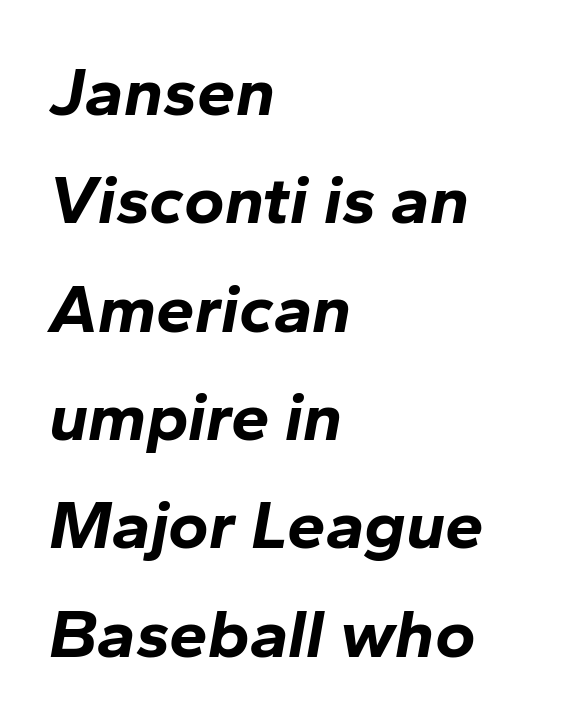
Q: Is the text bold? A: Yes.
Q: Is the text italic (slanted)? A: Yes, it leans right by about 10 degrees.
Q: Is the text underlined? A: No.
Q: How is the paragraph aligned? A: Left-aligned.
Q: Is the spacing between letters normal or unusually wide? A: Normal.
Q: Is the spacing between lines tight, normal or loose? A: Normal.
Q: Width (condensed, normal, or wide)? A: Normal.
Q: Stroke contrast? A: Low.
Q: x-height? A: Medium.
Q: Monospaced? A: No.
